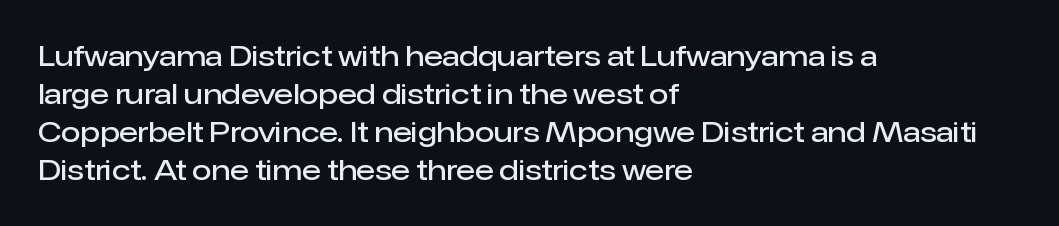
The image shows 28 px semibold sans-serif type, upright; set left-aligned, normal line spacing (1.36x), normal letter spacing, not underlined; low stroke contrast and a medium x-height.
